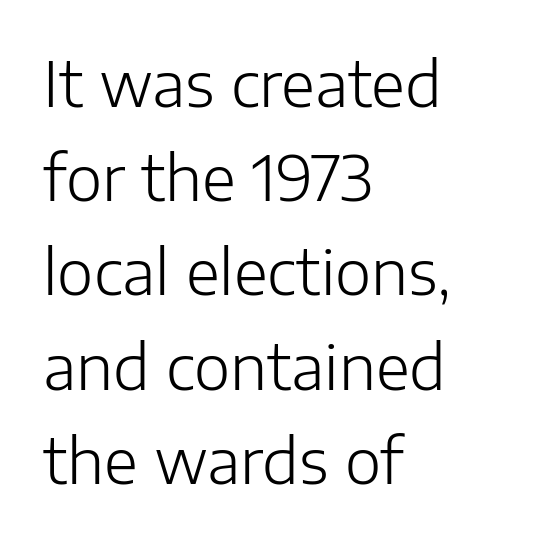
When letters stand straight like this, we call the style roman or upright. The rendering keeps characters at their native spacing. Students, observe: this is what conventionally led text looks like. The typeface chosen for these lines omits serifs. The letters advance in unequal steps, a hallmark of proportional type.
